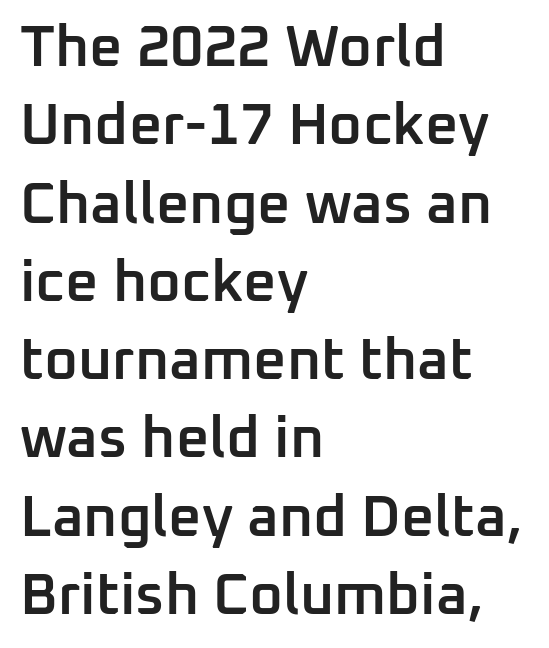
{"serif": "no", "italic": "no", "bold": "semi", "weight": "semibold", "width": "normal", "stroke_contrast": "low", "x_height": "medium", "monospaced": "no", "underline": "no", "align": "left", "line_spacing": "normal", "line_spacing_ratio": 1.35, "letter_spacing": "normal", "letter_spacing_em": 0.0, "glyph_px": 58}
